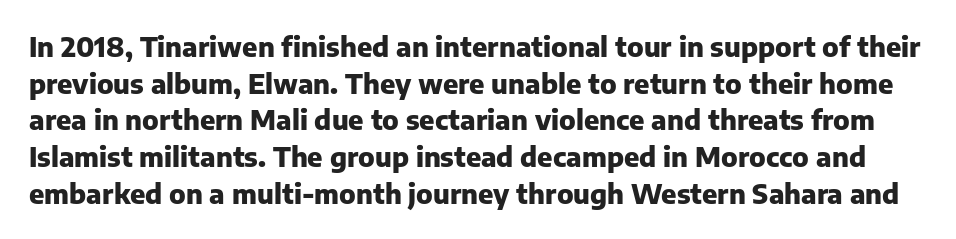
Letter spacing: default. Students, this is bold: see how much ink each stroke carries. The gap between lines stays unmarked. A roman cut, with each character standing at attention. How would I describe the line gaps? Plain and ordinary.
